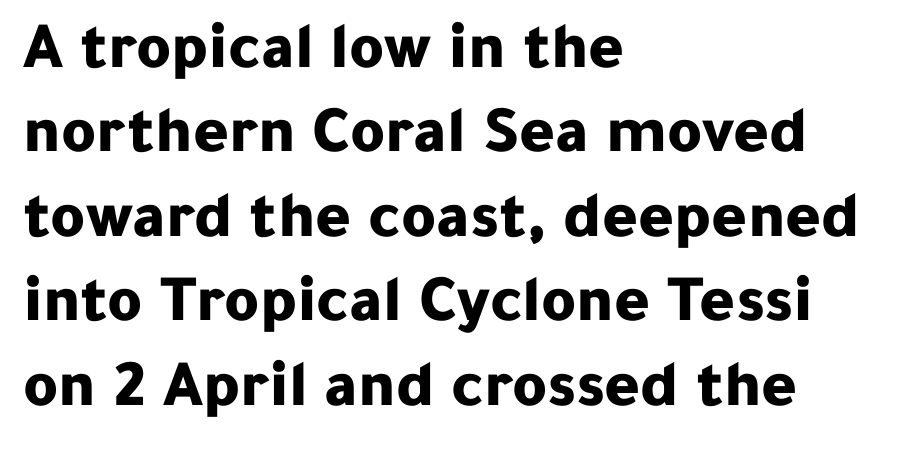
Rule under the text: the space is simply empty. The face used here is a sans, in the tradition of grotesques and geometrics. The paragraph shown leans on its left margin. This block has exactly the height ordinary leading produces.
